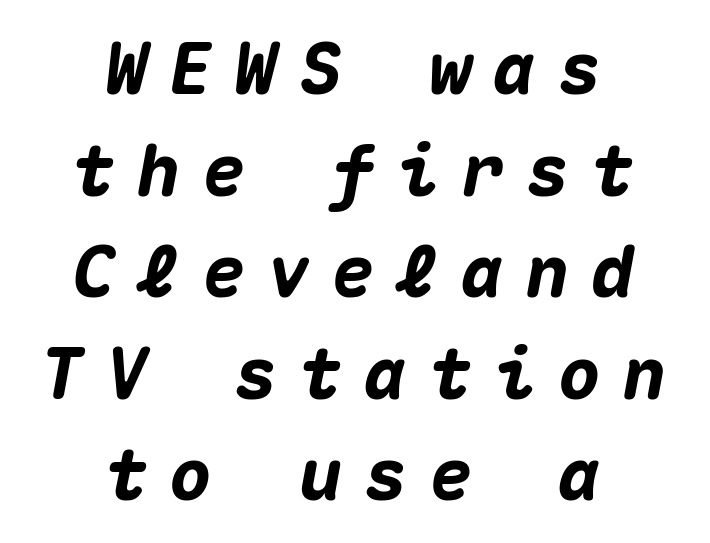
Q: Is the text bold? A: Yes.
Q: Is the text italic (slanted)? A: Yes, it leans right by about 10 degrees.
Q: Is the text underlined? A: No.
Q: How is the paragraph aligned? A: Centered.
Q: Is the spacing between letters normal or unusually wide? A: Unusually wide.
Q: Is the spacing between lines tight, normal or loose? A: Normal.
Q: Width (condensed, normal, or wide)? A: Normal.
Q: Stroke contrast? A: Medium.
Q: x-height? A: Medium.
Q: Monospaced? A: Yes.
